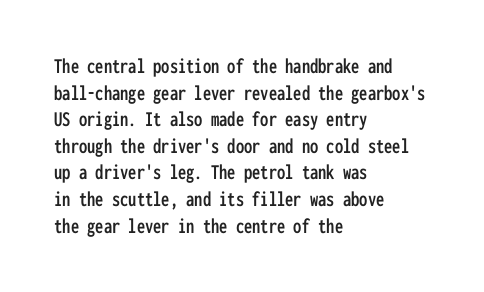
The image shows 22 px text type, upright; set left-aligned, line spacing 1.21x, normal letter spacing, not underlined.
